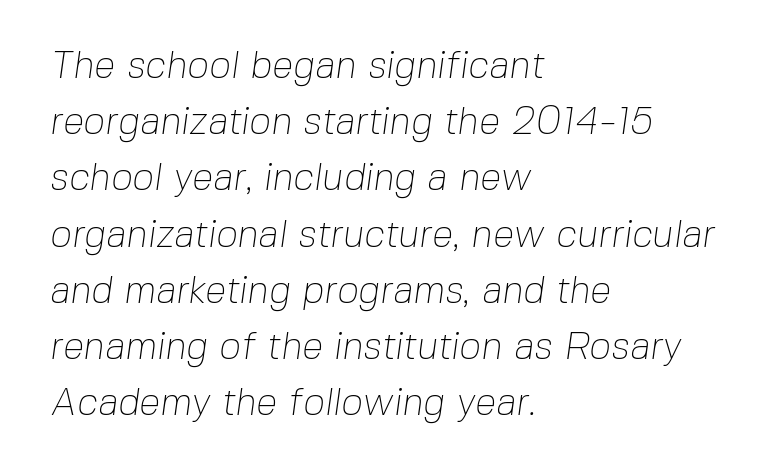
Q: Is the text bold? A: No.
Q: Is the typeface a serif or a sans-serif typeface? A: Sans-serif.
Q: Is the text underlined? A: No.
Q: How is the paragraph aligned? A: Left-aligned.
Q: Is the spacing between letters normal or unusually wide? A: Normal.
Q: Is the spacing between lines tight, normal or loose? A: Normal.
Q: Width (condensed, normal, or wide)? A: Normal.
Q: Stroke contrast? A: Low.
Q: x-height? A: Medium.
Q: Monospaced? A: No.
